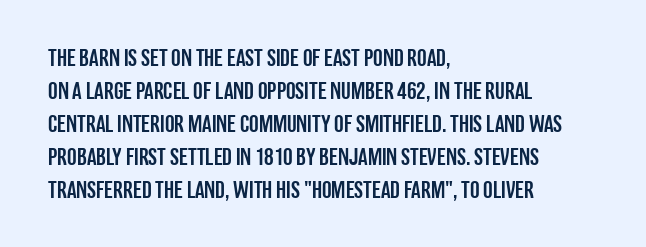
The type sits square on the baseline with zero lean. Students, observe: this is what conventionally led text looks like. Notice how the passage keeps a crisp vertical edge on the left only. Lines of text with bare space underneath.
